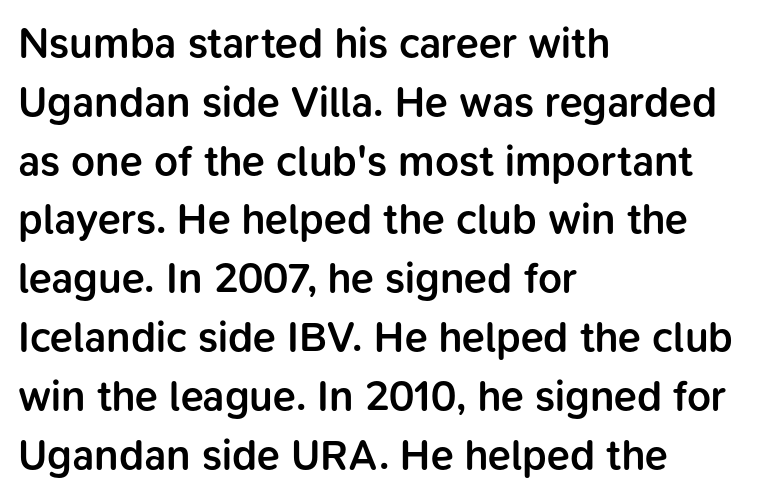
The image shows 42 px semibold sans-serif type, upright; set left-aligned, normal line spacing (1.4x), normal letter spacing, not underlined; low stroke contrast and a medium x-height.
